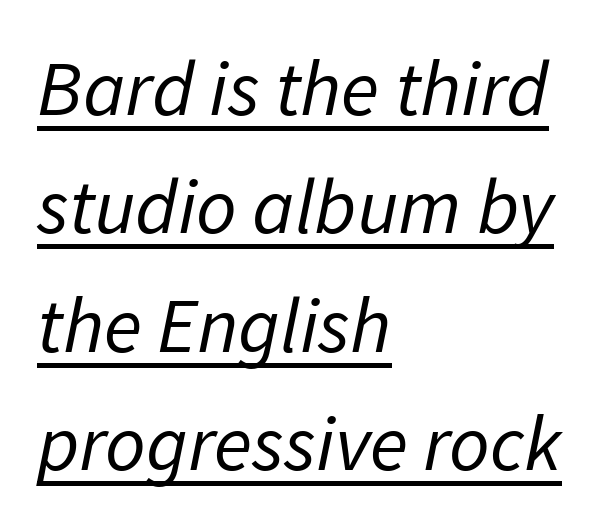
Q: Is the text bold? A: No.
Q: Is the text italic (slanted)? A: Yes, it leans right by about 11 degrees.
Q: Is the text underlined? A: Yes.
Q: How is the paragraph aligned? A: Left-aligned.
Q: Is the spacing between letters normal or unusually wide? A: Normal.
Q: Is the spacing between lines tight, normal or loose? A: Normal.
Q: Width (condensed, normal, or wide)? A: Normal.
Q: Stroke contrast? A: Low.
Q: x-height? A: Medium.
Q: Monospaced? A: No.
